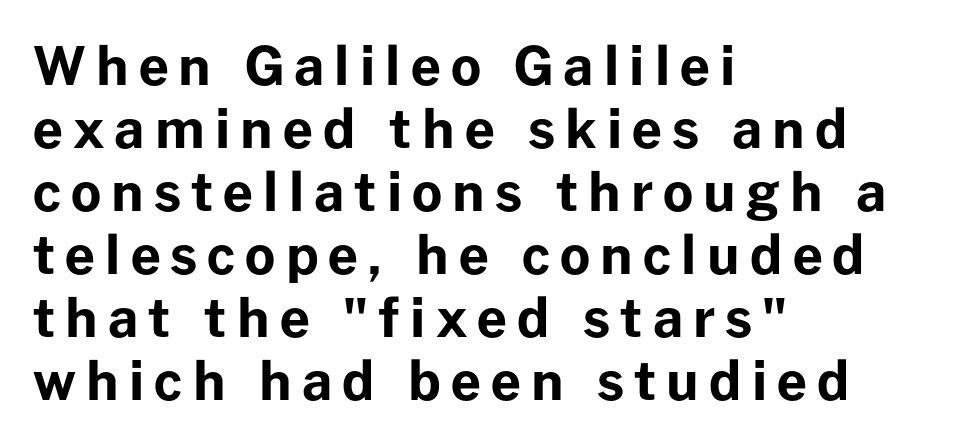
{"serif": "no", "italic": "no", "bold": "yes", "weight": "bold", "width": "normal", "stroke_contrast": "low", "x_height": "medium", "monospaced": "no", "underline": "no", "align": "left", "line_spacing_ratio": 1.19, "glyph_px": 53}
